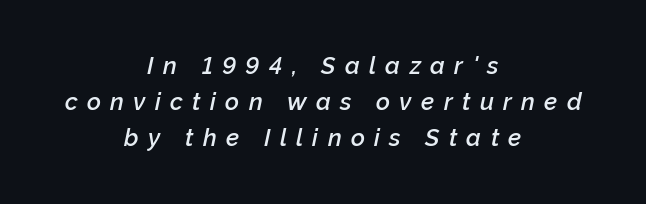
Q: Is the text bold? A: Semi-bold.
Q: Is the text italic (slanted)? A: Yes, it leans right by about 12 degrees.
Q: Is the text underlined? A: No.
Q: How is the paragraph aligned? A: Centered.
Q: Is the spacing between letters normal or unusually wide? A: Unusually wide.
Q: Is the spacing between lines tight, normal or loose? A: Normal.
